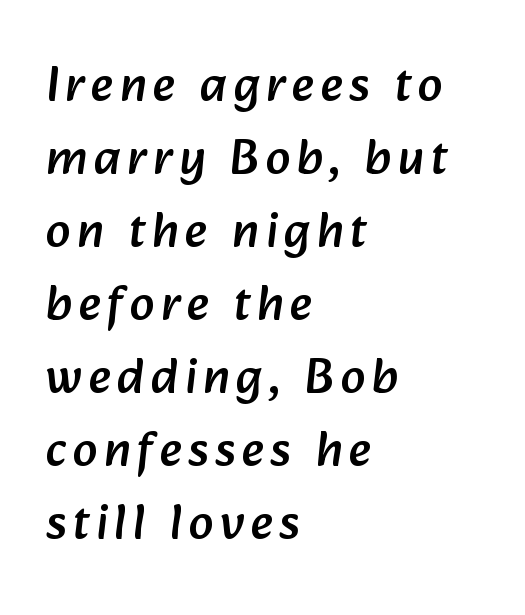
Glance below the letters and you will spot only blank space. Looks like regular typesetting: each glyph gets only the width it needs. Casual observation: everything's shoved over to the left. Type style note: lacks serifs.
